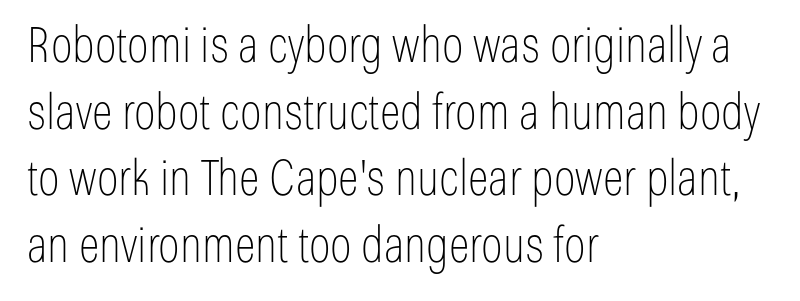
{"serif": "no", "italic": "no", "bold": "no", "weight": "thin", "width": "condensed", "stroke_contrast": "low", "x_height": "medium", "monospaced": "no", "underline": "no", "align": "left", "line_spacing": "normal", "line_spacing_ratio": 1.36, "letter_spacing": "normal", "letter_spacing_em": 0.0, "glyph_px": 49}
